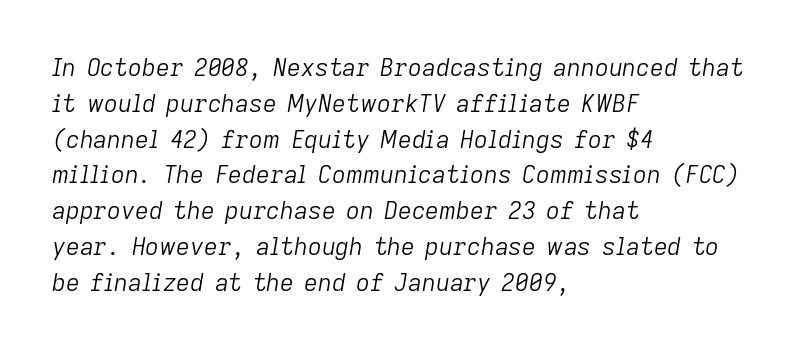
The rendering applies a slant to the glyphs. Notice how the passage keeps a crisp vertical edge on the left only. There is no visible air inserted between adjacent glyphs. The strip under each line holds only bare page. Weight class: somewhere from thin through regular. Vertical spacing — default.
